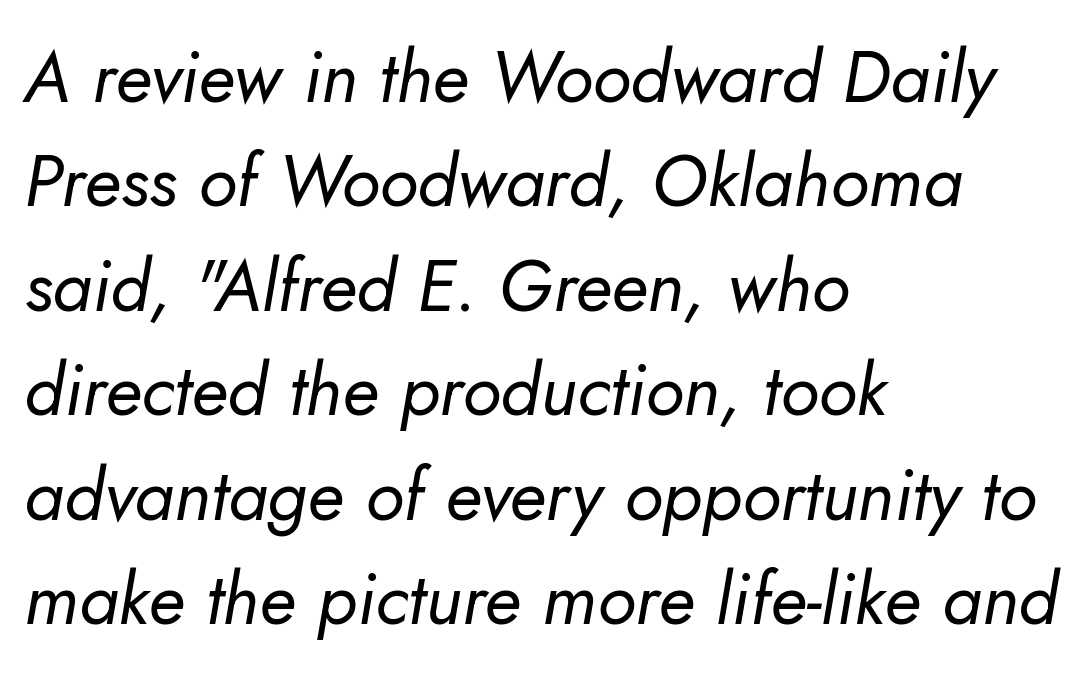
The image shows 72 px regular-weight type, italic (leaning right); set left-aligned, normal line spacing (1.45x), normal letter spacing, not underlined; low stroke contrast and a small x-height.
